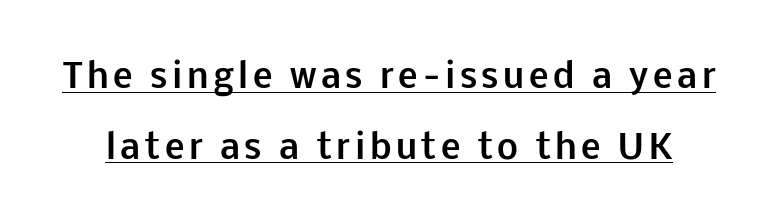
Q: Is the text bold? A: Yes.
Q: Is the text italic (slanted)? A: No, it is upright.
Q: Is the typeface a serif or a sans-serif typeface? A: Sans-serif.
Q: Is the text underlined? A: Yes.
Q: Is the spacing between lines tight, normal or loose? A: Loose.
Q: Width (condensed, normal, or wide)? A: Normal.
Q: Stroke contrast? A: Low.
Q: x-height? A: Medium.
Q: Monospaced? A: No.
